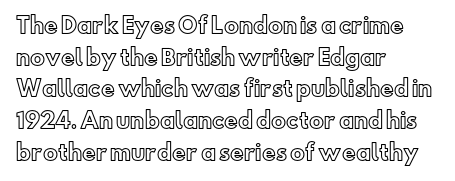
Has an underline been added? It has not. Do the letters lean? They stand straight. Notice how descenders clear the ascenders below comfortably — that's standard leading. The line texture is even and compact thanks to regular tracking.
